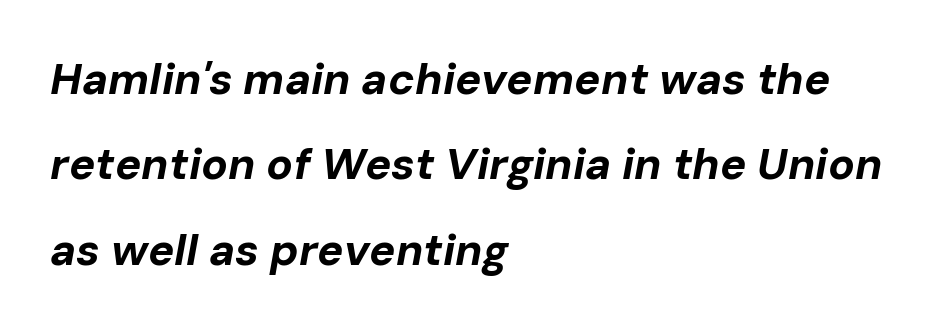
The image shows 44 px bold type, italic (leaning right); set left-aligned, loose line spacing (1.94x), normal letter spacing, not underlined; low stroke contrast and a medium x-height.
